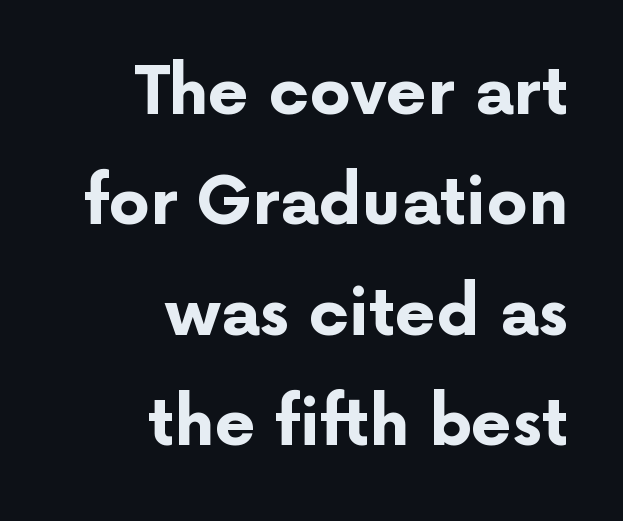
The image shows 65 px bold sans-serif type, upright; set right-aligned, normal line spacing (1.7x), normal letter spacing, not underlined; low stroke contrast and a medium x-height.
